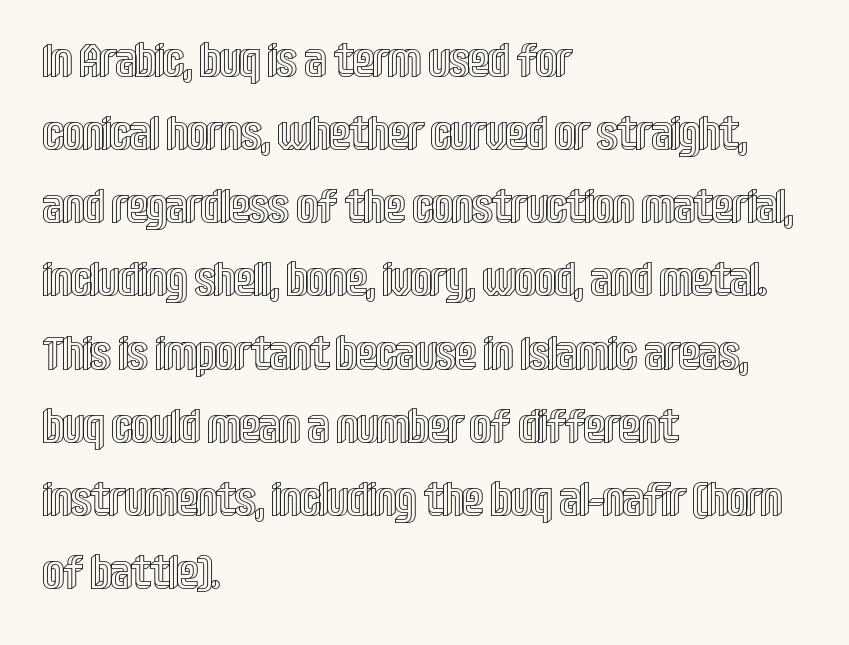
The image shows 46 px condensed type, upright; set left-aligned, normal line spacing (1.59x), normal letter spacing, not underlined; a large x-height.
